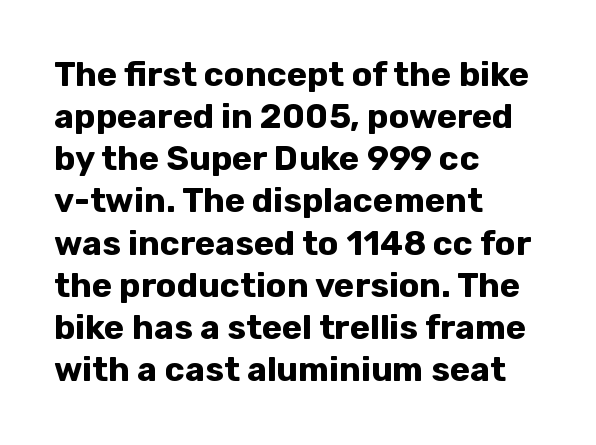
{"serif": "no", "italic": "no", "bold": "yes", "weight": "bold", "width": "normal", "stroke_contrast": "low", "x_height": "medium", "monospaced": "no", "underline": "no", "align": "left", "line_spacing_ratio": 1.24, "letter_spacing": "normal", "letter_spacing_em": 0.0, "glyph_px": 34}
